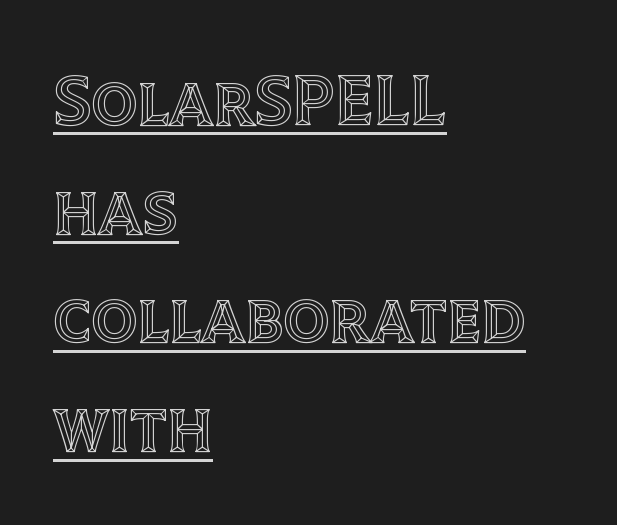
Q: Is the text italic (slanted)? A: No, it is upright.
Q: Is the text underlined? A: Yes.
Q: How is the paragraph aligned? A: Left-aligned.
Q: Is the spacing between letters normal or unusually wide? A: Normal.
Q: Is the spacing between lines tight, normal or loose? A: Normal.
Q: Width (condensed, normal, or wide)? A: Normal.
Q: x-height? A: Large.
Q: Monospaced? A: No.
